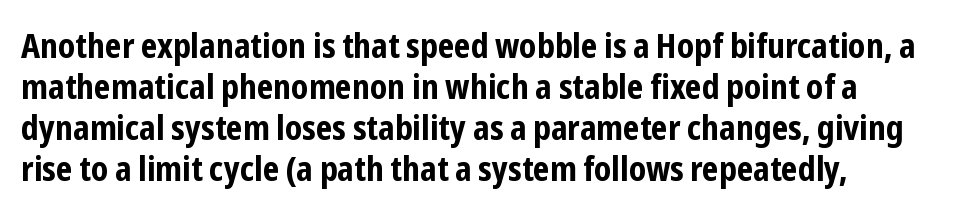
{"serif": "no", "italic": "no", "bold": "yes", "weight": "bold", "width": "condensed", "stroke_contrast": "low", "x_height": "medium", "monospaced": "no", "underline": "no", "align": "left", "line_spacing_ratio": 1.21, "letter_spacing": "normal", "letter_spacing_em": 0.0, "glyph_px": 34}
